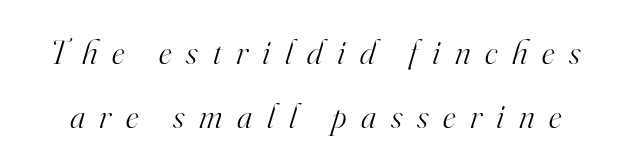
{"serif": "yes", "italic": "yes", "lean": "right", "slant_degrees": 16, "bold": "no", "weight": "light", "width": "normal", "stroke_contrast": "high", "x_height": "small", "monospaced": "no", "underline": "no", "line_spacing_ratio": 1.83, "letter_spacing": "wide", "letter_spacing_em": 0.42, "glyph_px": 35}
